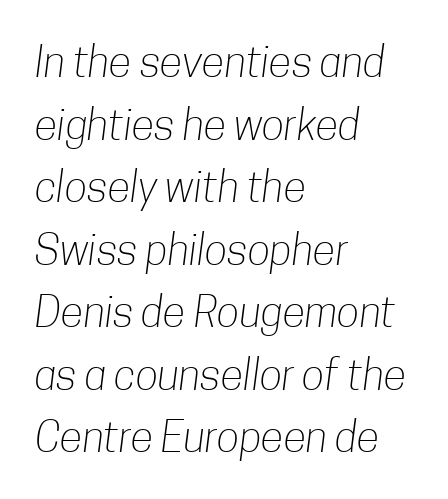
Students, note that the glyphs here touch the page at normal intervals. This sample has the flowing, uneven cadence of proportional lettering. Decoration check: the copy has no underline. Regarding serifs, this sample does without them.
